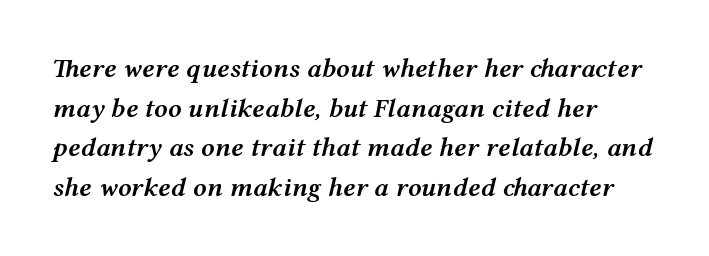
The image shows 27 px text type, italic (leaning right); set left-aligned, normal line spacing (1.47x), normal letter spacing, not underlined.
